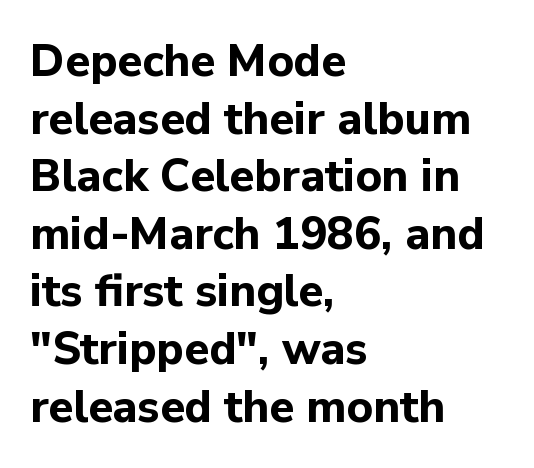
{"serif": "no", "italic": "no", "bold": "yes", "weight": "bold", "width": "normal", "stroke_contrast": "low", "x_height": "medium", "monospaced": "no", "underline": "no", "align": "left", "line_spacing": "normal", "line_spacing_ratio": 1.28, "letter_spacing": "normal", "letter_spacing_em": 0.0, "glyph_px": 45}
